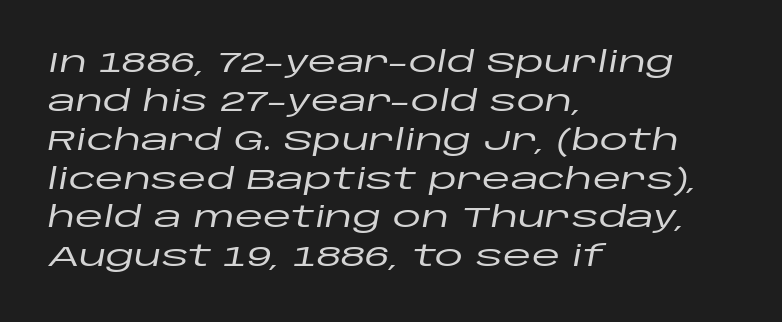
The image shows 29 px wide type, italic (leaning right); set left-aligned, normal line spacing (1.34x), normal letter spacing, not underlined; low stroke contrast and a large x-height.
